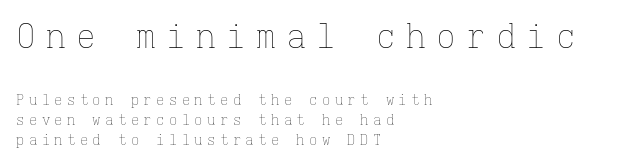
Quick note: not italic, upright. A light-to-regular cut is what we see here. In this sample the first text group is rendered at the bigger scale. The leading is moderate, giving the passage an even texture. The face used here is monospaced, like something from a code editor. The zone under the glyphs is completely vacant.
